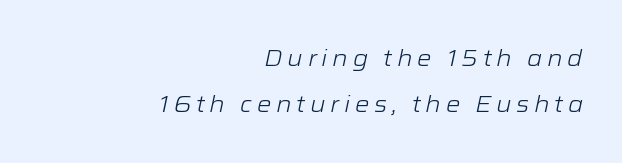
{"italic": "yes", "lean": "right", "slant_degrees": 12, "bold": "no", "underline": "no", "align": "right", "line_spacing": "loose", "line_spacing_ratio": 2.01, "letter_spacing": "wide", "letter_spacing_em": 0.2, "glyph_px": 23}
